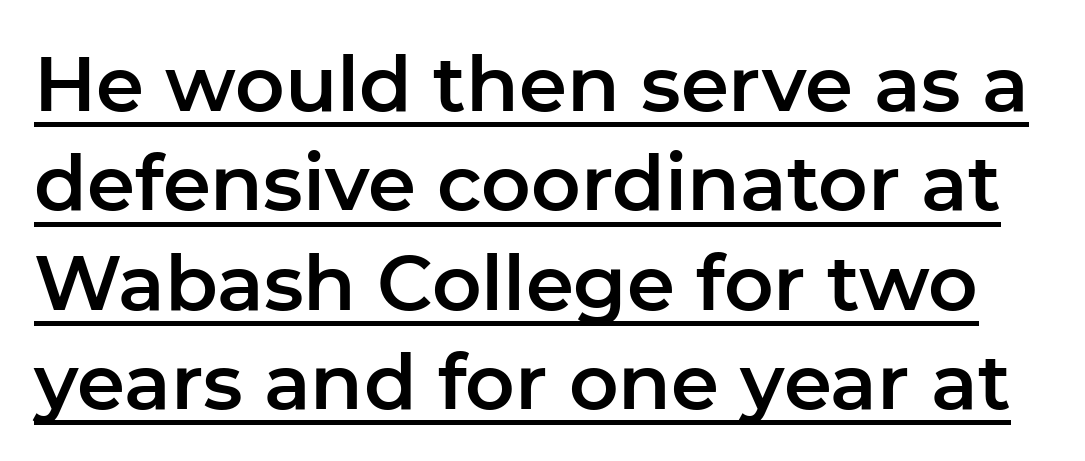
Q: Is the text italic (slanted)? A: No, it is upright.
Q: Is the typeface a serif or a sans-serif typeface? A: Sans-serif.
Q: Is the text underlined? A: Yes.
Q: Is the spacing between letters normal or unusually wide? A: Normal.
Q: Is the spacing between lines tight, normal or loose? A: Normal.
Q: Width (condensed, normal, or wide)? A: Normal.
Q: Stroke contrast? A: Low.
Q: x-height? A: Medium.
Q: Monospaced? A: No.
